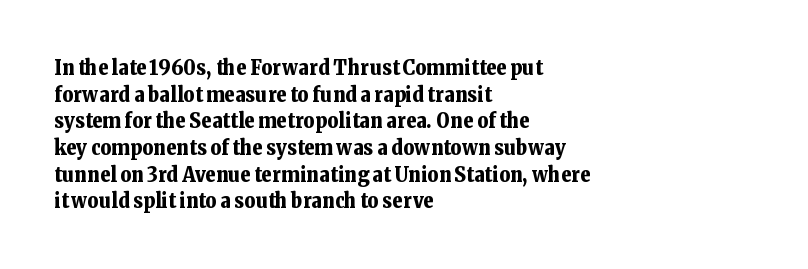
The image shows 21 px bold type, upright; set left-aligned, normal line spacing (1.27x), normal letter spacing, not underlined.
